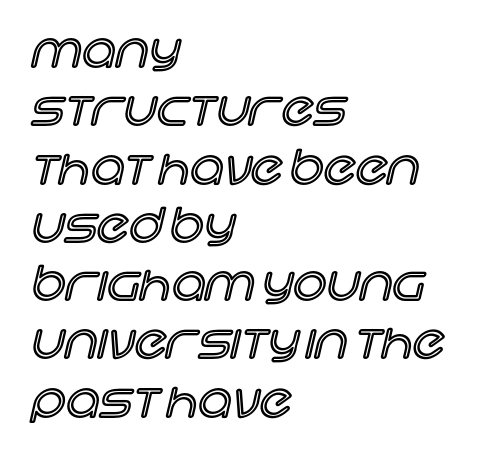
Q: Is the text italic (slanted)? A: Yes.
Q: Is the text underlined? A: No.
Q: How is the paragraph aligned? A: Left-aligned.
Q: Is the spacing between letters normal or unusually wide? A: Normal.
Q: Width (condensed, normal, or wide)? A: Normal.
Q: x-height? A: Large.
Q: Monospaced? A: No.
